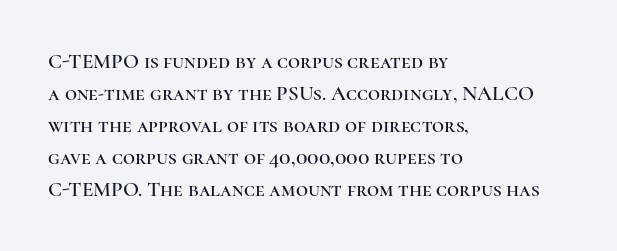
Q: Is the text italic (slanted)? A: No, it is upright.
Q: Is the text underlined? A: No.
Q: How is the paragraph aligned? A: Left-aligned.
Q: Is the spacing between letters normal or unusually wide? A: Normal.
Q: Is the spacing between lines tight, normal or loose? A: Normal.
